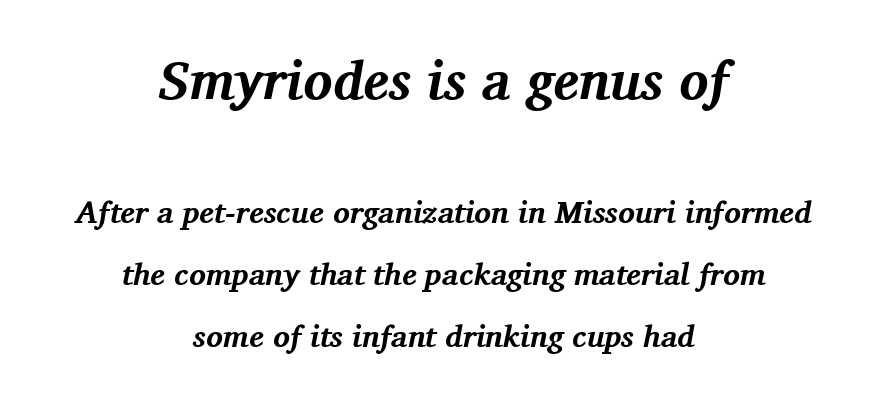
{"serif": "yes", "italic": "yes", "lean": "right", "slant_degrees": 11, "bold": "yes", "weight": "bold", "width": "normal", "stroke_contrast": "medium", "x_height": "medium", "monospaced": "no", "underline": "no", "align": "center", "line_spacing": "loose", "line_spacing_ratio": 2.0, "letter_spacing": "normal", "letter_spacing_em": 0.0, "larger_block": "first", "size_ratio": 1.74, "glyph_px": 54}
